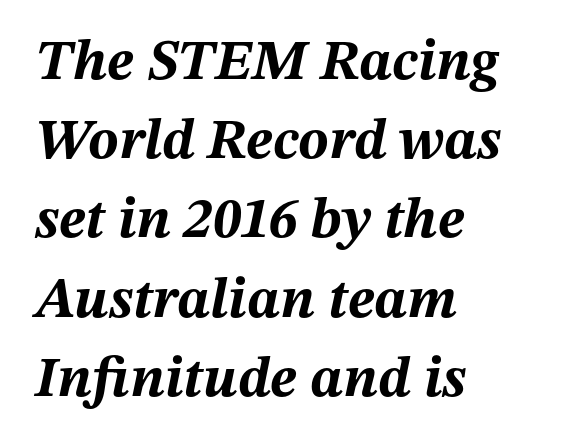
{"italic": "yes", "lean": "right", "slant_degrees": 12, "bold": "yes", "weight": "bold", "width": "normal", "stroke_contrast": "medium", "x_height": "medium", "monospaced": "no", "underline": "no", "align": "left", "line_spacing": "normal", "line_spacing_ratio": 1.39, "letter_spacing": "normal", "letter_spacing_em": 0.0, "glyph_px": 57}
